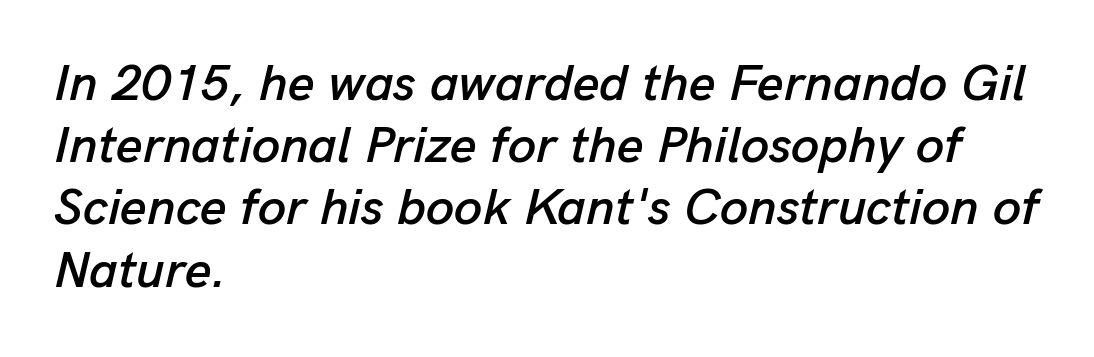
The image shows 51 px text type, italic (leaning right); set left-aligned, line spacing 1.22x, normal letter spacing, not underlined; low stroke contrast and a medium x-height.
